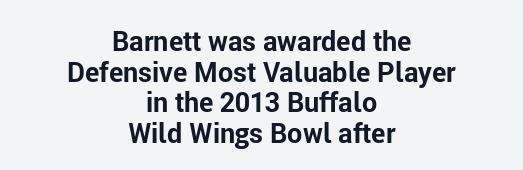
Q: Is the text bold? A: Yes.
Q: Is the text italic (slanted)? A: No, it is upright.
Q: Is the text underlined? A: No.
Q: How is the paragraph aligned? A: Centered.
Q: Is the spacing between letters normal or unusually wide? A: Normal.
Q: Is the spacing between lines tight, normal or loose? A: Tight.
